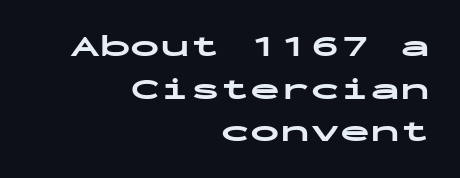
{"serif": "no", "italic": "no", "bold": "yes", "weight": "bold", "width": "wide", "stroke_contrast": "low", "x_height": "medium", "monospaced": "yes", "underline": "no", "align": "right", "line_spacing": "normal", "line_spacing_ratio": 1.42, "letter_spacing": "normal", "letter_spacing_em": 0.0, "glyph_px": 30}
